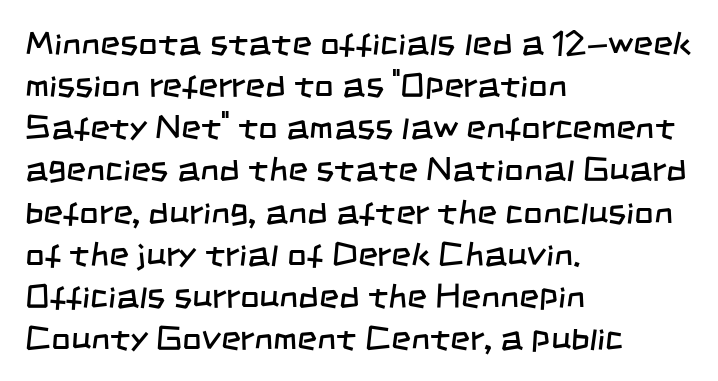
The image shows 34 px regular-weight, condensed sans-serif type; set left-aligned, line spacing 1.24x, normal letter spacing, not underlined; low stroke contrast and a large x-height.
